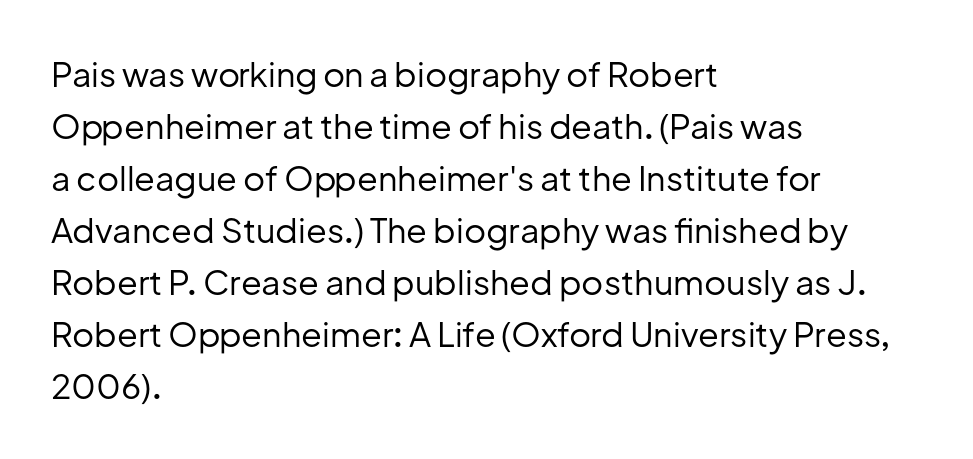
{"serif": "no", "italic": "no", "bold": "no", "weight": "regular", "width": "normal", "stroke_contrast": "low", "x_height": "medium", "monospaced": "no", "underline": "no", "align": "left", "line_spacing": "normal", "line_spacing_ratio": 1.53, "letter_spacing": "normal", "letter_spacing_em": 0.0, "glyph_px": 34}
